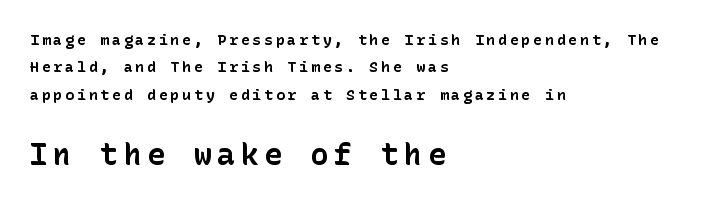
The image shows 30 px bold sans-serif type, upright; set left-aligned, line spacing 1.83x, not underlined; the second (bottom) block is 2.0x larger; low stroke contrast and a medium x-height.
